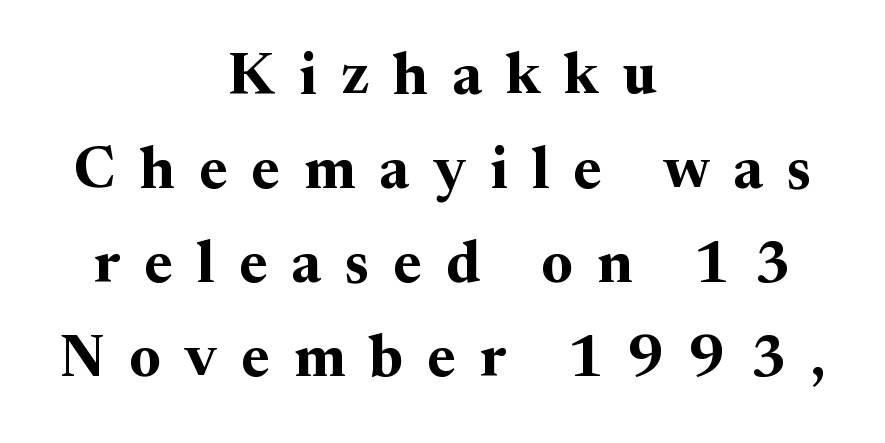
The image shows 58 px bold serif type, upright; set centered, normal line spacing (1.62x), unusually wide letter spacing (+0.42 em), not underlined; medium stroke contrast and a medium x-height.
